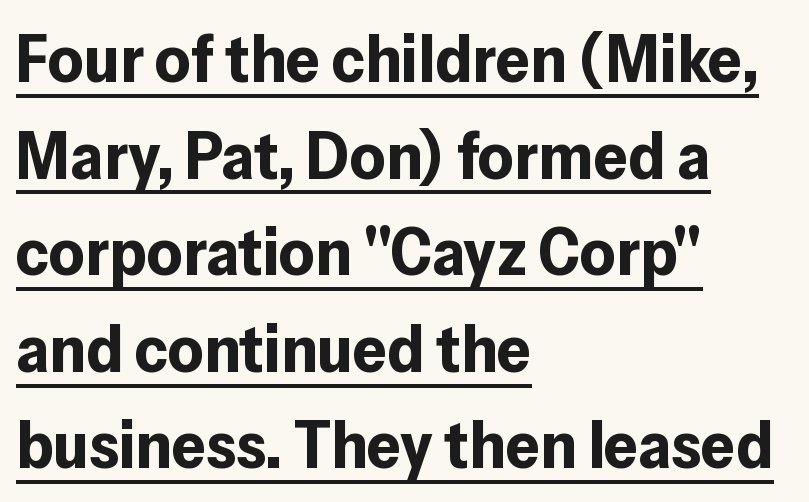
{"serif": "no", "italic": "no", "bold": "yes", "weight": "bold", "width": "normal", "stroke_contrast": "low", "x_height": "medium", "monospaced": "no", "underline": "yes", "align": "left", "line_spacing": "normal", "line_spacing_ratio": 1.42, "letter_spacing": "normal", "letter_spacing_em": 0.0, "glyph_px": 68}
